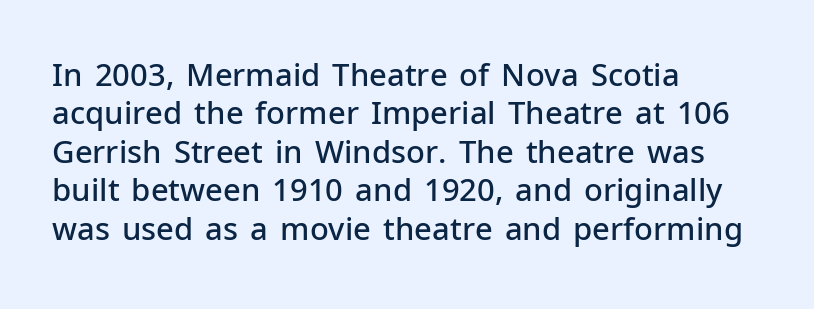
The image shows 31 px semibold sans-serif type, upright; set left-aligned, line spacing 1.24x, normal letter spacing, not underlined; low stroke contrast and a medium x-height.
